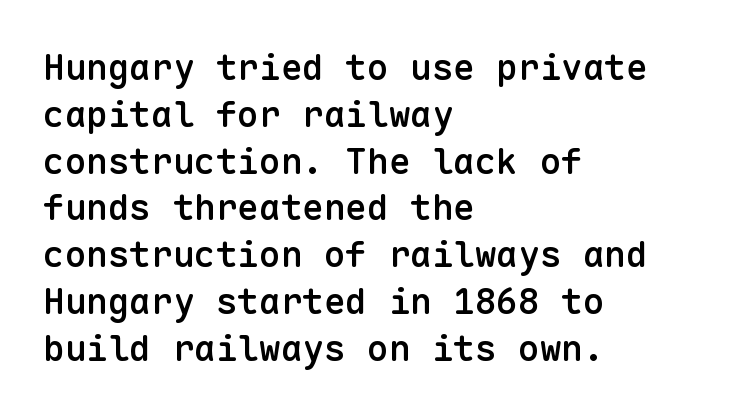
The image shows 36 px semibold sans-serif type, upright, monospaced; set left-aligned, normal line spacing (1.3x), normal letter spacing, not underlined; low stroke contrast and a medium x-height.
